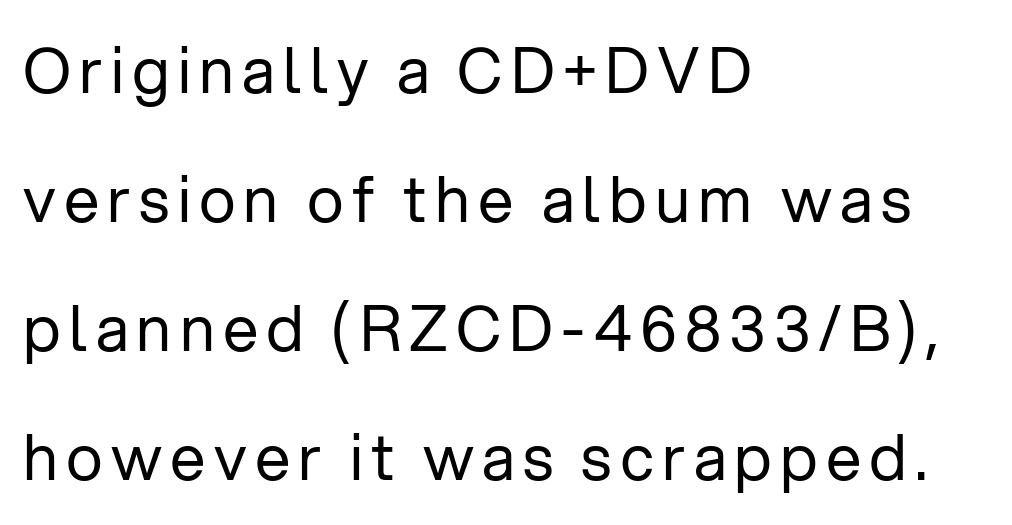
Observe the absence of serifs on each vertical stroke in this sample. The glyphs are unaccompanied by any horizontal stroke below them. No heavy texture on the line: the type isn't bold. The lettering stays uniformly vertical, giving the passage a roman look. Think of a printed novel: that variable character pitch is what you see here. All the whitespace from short lines collects on the right.
